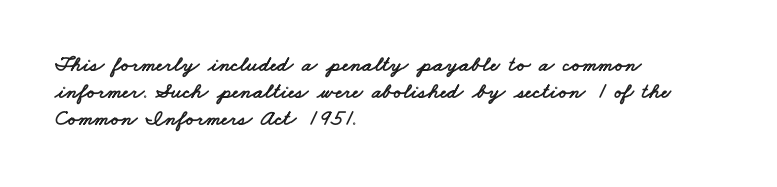
Q: Is the text underlined? A: No.
Q: How is the paragraph aligned? A: Left-aligned.
Q: Is the spacing between letters normal or unusually wide? A: Normal.
